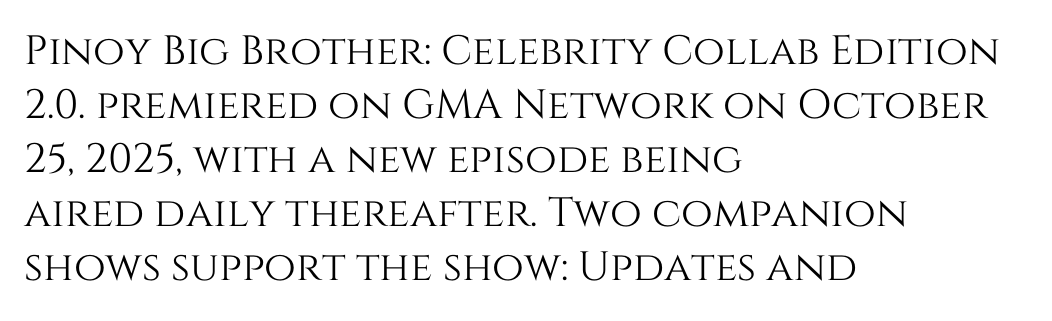
{"italic": "no", "width": "normal", "stroke_contrast": "medium", "x_height": "large", "monospaced": "no", "underline": "no", "align": "left", "line_spacing": "normal", "line_spacing_ratio": 1.32, "letter_spacing": "normal", "letter_spacing_em": 0.0, "glyph_px": 41}
